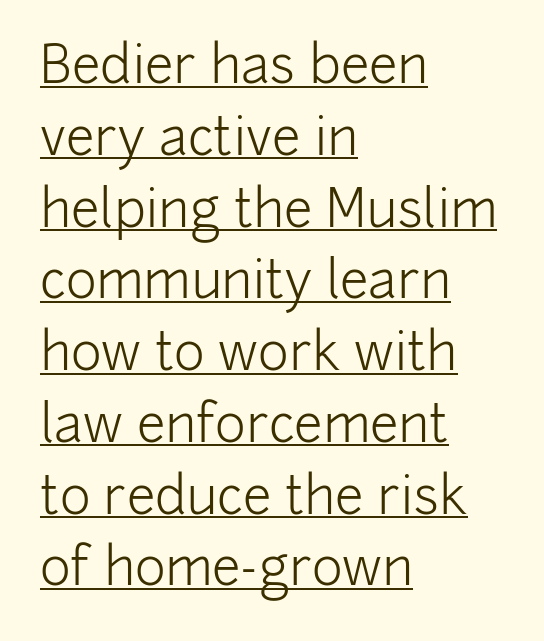
The image shows 52 px light sans-serif type, upright; set left-aligned, normal line spacing (1.38x), normal letter spacing, underlined; low stroke contrast and a medium x-height.
